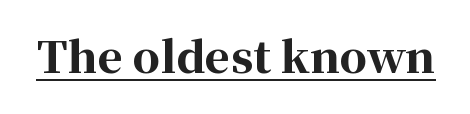
The image shows 43 px bold serif type, upright; set normal letter spacing, underlined; high stroke contrast and a medium x-height.
